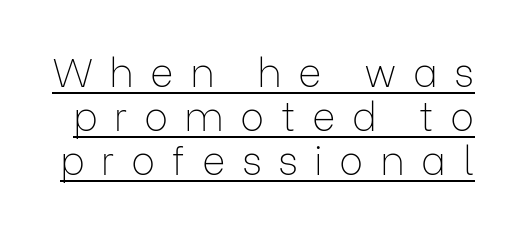
No feet cap the strokes, marking this as sans-serif type. Weight: not bold — regular or lighter. Caption: lettering with a line underneath. Vertical strokes here are truly vertical.
